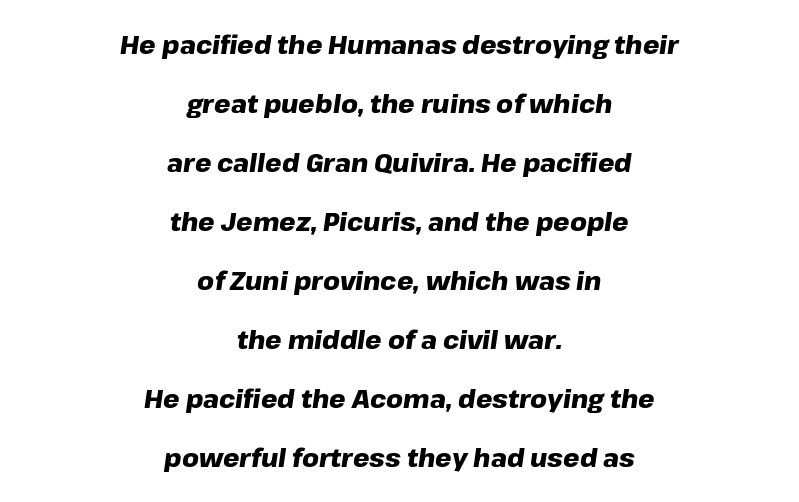
{"italic": "yes", "lean": "right", "slant_degrees": 8, "bold": "yes", "underline": "no", "align": "center", "line_spacing": "loose", "line_spacing_ratio": 2.27, "letter_spacing": "normal", "letter_spacing_em": 0.0, "glyph_px": 26}
